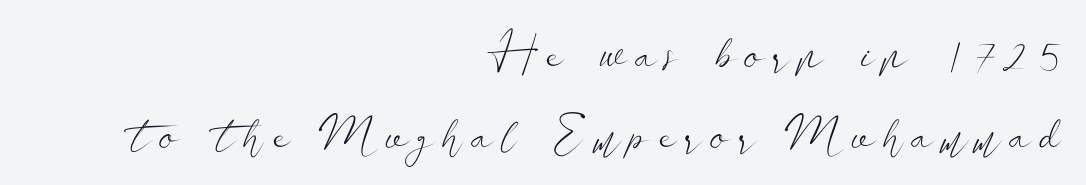
The image shows 48 px light, wide sans-serif type; set right-aligned, normal line spacing (1.69x), not underlined; low stroke contrast and a small x-height.
